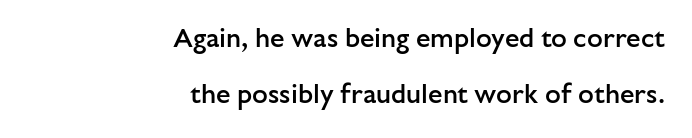
{"italic": "no", "bold": "semi", "underline": "no", "align": "right", "line_spacing": "loose", "line_spacing_ratio": 2.16, "letter_spacing": "normal", "letter_spacing_em": 0.0, "glyph_px": 26}
